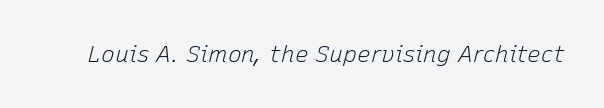
Q: Is the text bold? A: No.
Q: Is the text italic (slanted)? A: Yes, it leans right by about 15 degrees.
Q: Is the text underlined? A: No.
Q: Is the spacing between letters normal or unusually wide? A: Normal.
